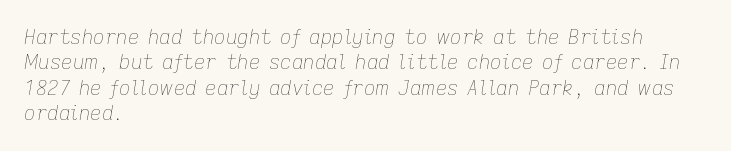
This sample uses plain, unmodified letter spacing. The text block is weighted toward the left margin, trailing off unevenly rightward. Anything drawn beneath the words? Only blank space. The vertical gap from one line to the next is medium. The typography opts for an oblique posture over an upright one.
